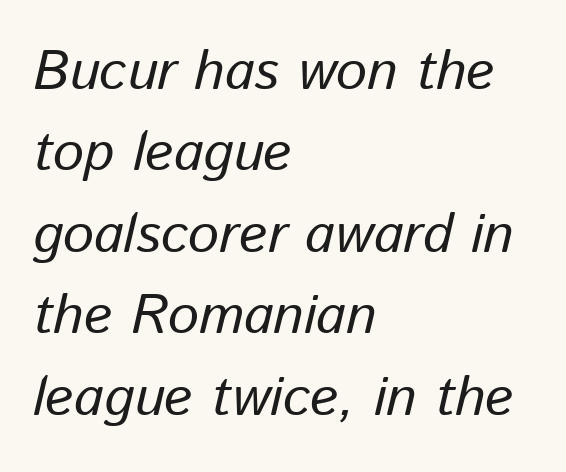
{"italic": "yes", "lean": "right", "slant_degrees": 13, "bold": "no", "weight": "regular", "width": "normal", "stroke_contrast": "low", "x_height": "medium", "monospaced": "no", "underline": "no", "align": "left", "line_spacing": "normal", "line_spacing_ratio": 1.48, "letter_spacing": "normal", "letter_spacing_em": 0.0, "glyph_px": 55}
